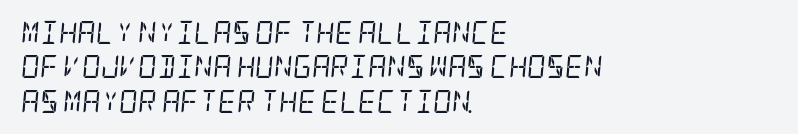
Q: Is the text bold? A: No.
Q: Is the text italic (slanted)? A: Yes, it leans right by about 5 degrees.
Q: Is the text underlined? A: No.
Q: How is the paragraph aligned? A: Left-aligned.
Q: Is the spacing between letters normal or unusually wide? A: Normal.
Q: Is the spacing between lines tight, normal or loose? A: Normal.
